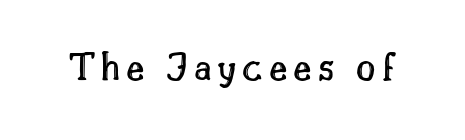
The image shows 42 px text type, upright; set not underlined; a small x-height.
